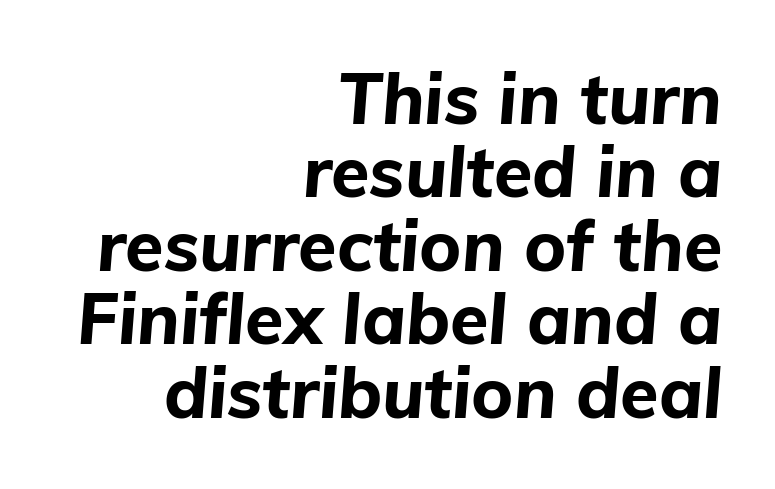
The image shows 70 px bold type, italic (leaning right); set right-aligned, tight line spacing (1.05x), normal letter spacing, not underlined; low stroke contrast and a medium x-height.
